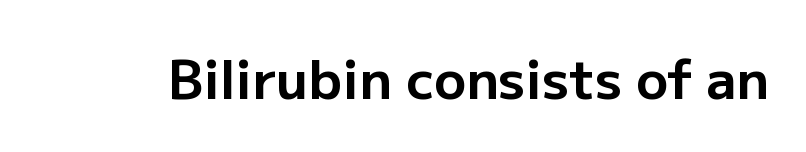
Q: Is the text bold? A: Yes.
Q: Is the text italic (slanted)? A: No, it is upright.
Q: Is the typeface a serif or a sans-serif typeface? A: Sans-serif.
Q: Is the text underlined? A: No.
Q: Is the spacing between letters normal or unusually wide? A: Normal.
Q: Width (condensed, normal, or wide)? A: Normal.
Q: Stroke contrast? A: Low.
Q: x-height? A: Medium.
Q: Monospaced? A: No.
